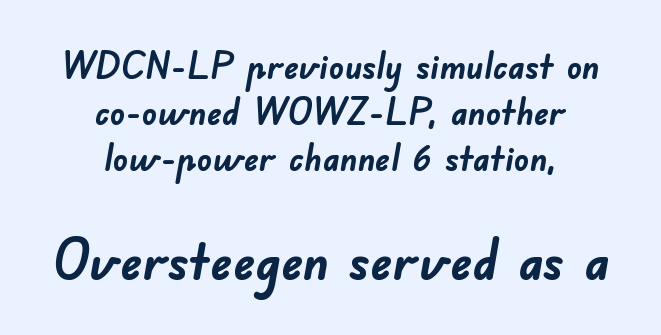
The image shows 55 px semibold sans-serif type; set centered, normal line spacing (1.25x), normal letter spacing, not underlined; the second (bottom) block is 1.49x larger; low stroke contrast and a small x-height.
